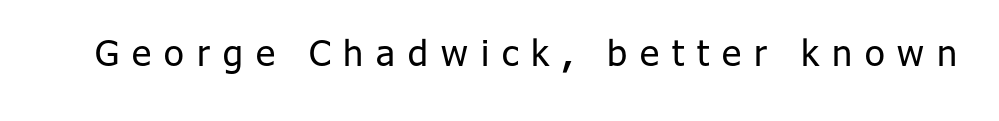
{"serif": "no", "italic": "no", "bold": "no", "weight": "regular", "width": "normal", "stroke_contrast": "low", "x_height": "medium", "monospaced": "no", "underline": "no", "letter_spacing": "wide", "letter_spacing_em": 0.36, "glyph_px": 36}
